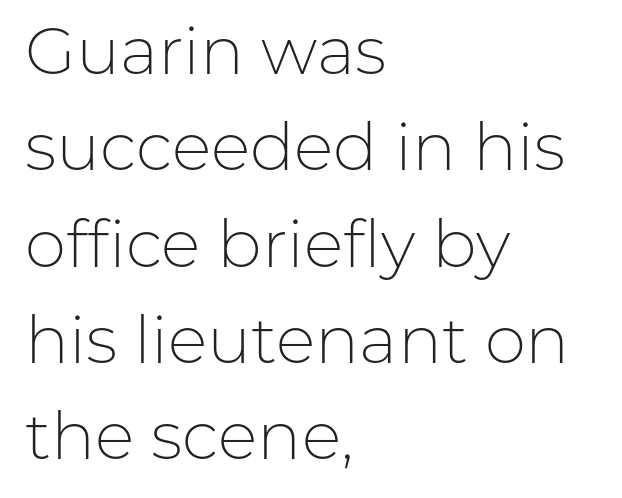
Q: Is the text bold? A: No.
Q: Is the text italic (slanted)? A: No, it is upright.
Q: Is the typeface a serif or a sans-serif typeface? A: Sans-serif.
Q: Is the text underlined? A: No.
Q: How is the paragraph aligned? A: Left-aligned.
Q: Is the spacing between letters normal or unusually wide? A: Normal.
Q: Is the spacing between lines tight, normal or loose? A: Normal.
Q: Width (condensed, normal, or wide)? A: Normal.
Q: Stroke contrast? A: Low.
Q: x-height? A: Medium.
Q: Monospaced? A: No.
